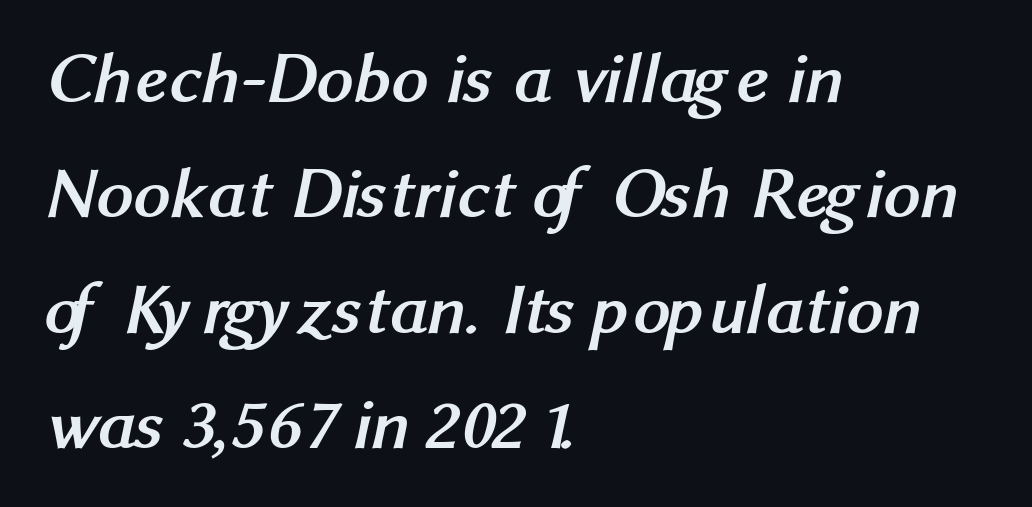
{"serif": "no", "bold": "yes", "weight": "semibold", "width": "normal", "stroke_contrast": "medium", "x_height": "medium", "monospaced": "no", "underline": "no", "align": "left", "line_spacing": "normal", "line_spacing_ratio": 1.58, "letter_spacing": "normal", "letter_spacing_em": 0.0, "glyph_px": 73}
